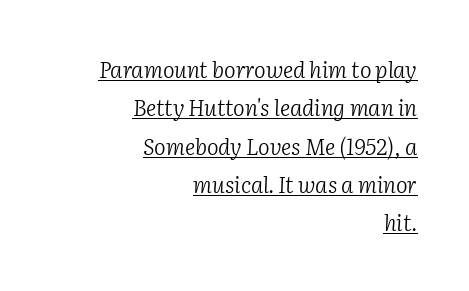
Posture: slanted. Is there an underline? Yes — a line sits under the letters. The weight would be labelled regular, book, light, or lighter still. Line endings align vertically; line beginnings do not.
